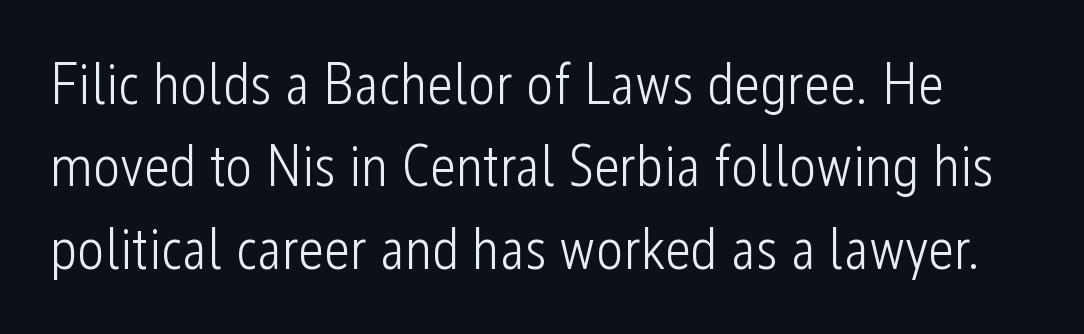
{"serif": "no", "italic": "no", "bold": "no", "weight": "light", "width": "condensed", "stroke_contrast": "low", "x_height": "medium", "monospaced": "no", "underline": "no", "line_spacing": "normal", "line_spacing_ratio": 1.42, "letter_spacing": "normal", "letter_spacing_em": 0.0, "glyph_px": 58}
